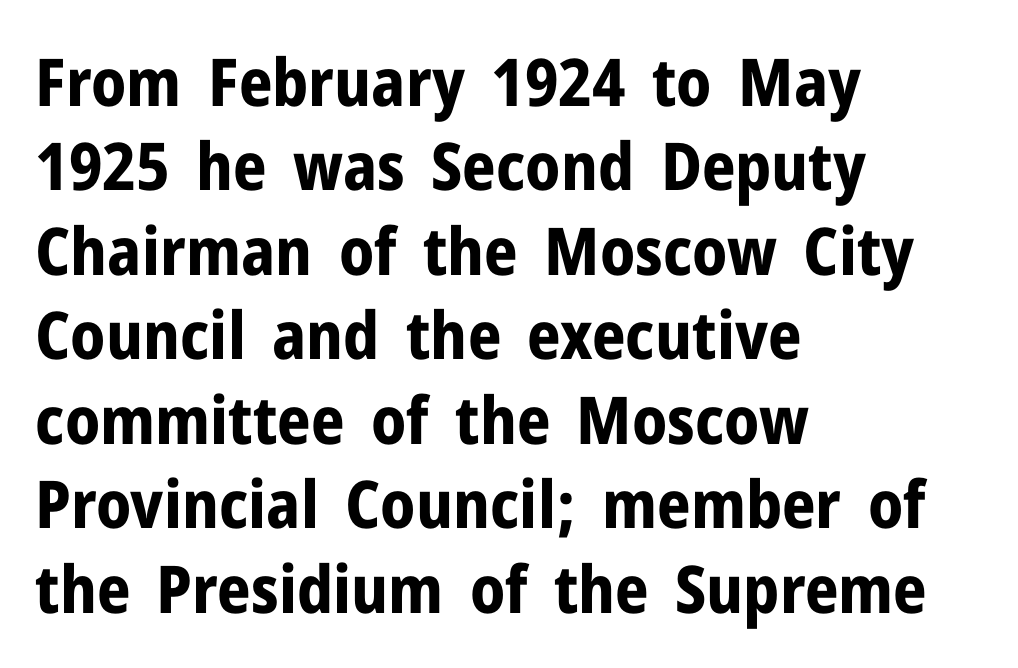
Q: Is the text bold? A: Yes.
Q: Is the text italic (slanted)? A: No, it is upright.
Q: Is the typeface a serif or a sans-serif typeface? A: Sans-serif.
Q: Is the text underlined? A: No.
Q: How is the paragraph aligned? A: Left-aligned.
Q: Is the spacing between letters normal or unusually wide? A: Normal.
Q: Is the spacing between lines tight, normal or loose? A: Normal.
Q: Width (condensed, normal, or wide)? A: Normal.
Q: Stroke contrast? A: Low.
Q: x-height? A: Medium.
Q: Monospaced? A: No.
